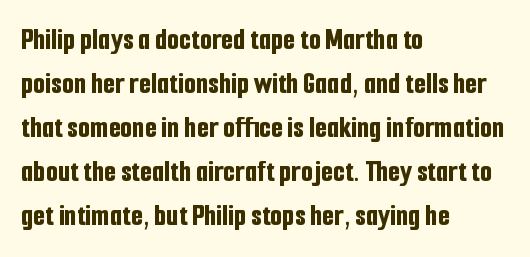
Look at the bottom of the vertical strokes: they stop flat, with no serifs. The block of text has a typical density, with ordinary space between rows. Descender tails drop into unmarked territory. What stands out about the letter spacing? Nothing — it is the standard amount. These lines are set flush left with a ragged right edge. This sample has the flowing, uneven cadence of proportional lettering.
